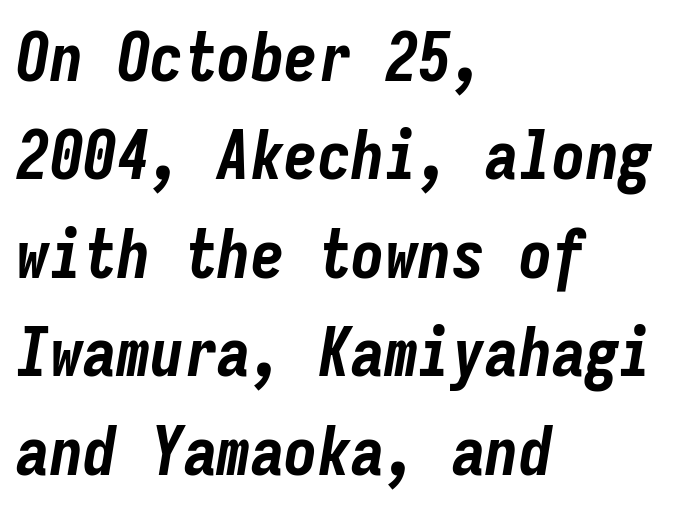
{"italic": "yes", "lean": "right", "slant_degrees": 9, "bold": "yes", "weight": "bold", "width": "condensed", "stroke_contrast": "low", "x_height": "medium", "monospaced": "yes", "underline": "no", "align": "left", "line_spacing": "normal", "line_spacing_ratio": 1.47, "letter_spacing": "normal", "letter_spacing_em": 0.0, "glyph_px": 67}
